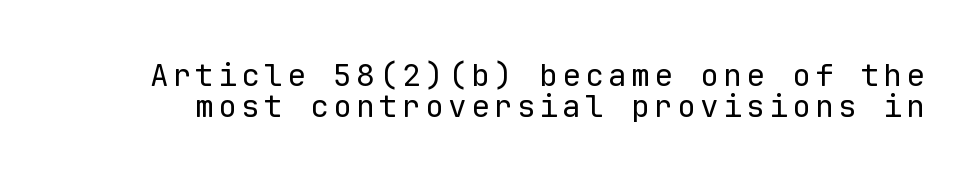
{"serif": "no", "italic": "no", "bold": "no", "weight": "regular", "width": "normal", "stroke_contrast": "low", "x_height": "medium", "monospaced": "yes", "underline": "no", "line_spacing": "tight", "line_spacing_ratio": 1.0, "glyph_px": 31}
